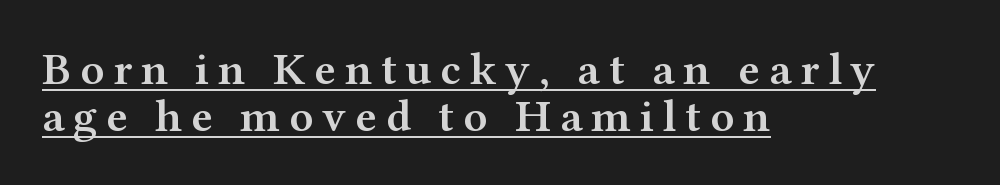
The image shows 46 px semibold, wide serif type, upright; set left-aligned, tight line spacing (1.02x), underlined; medium stroke contrast and a medium x-height.
